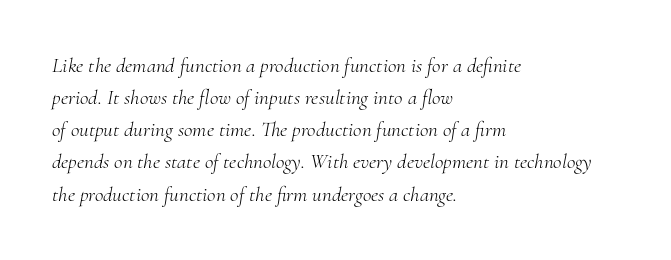
Q: Is the text bold? A: No.
Q: Is the text italic (slanted)? A: Yes, it leans right by about 10 degrees.
Q: Is the text underlined? A: No.
Q: How is the paragraph aligned? A: Left-aligned.
Q: Is the spacing between letters normal or unusually wide? A: Normal.
Q: Is the spacing between lines tight, normal or loose? A: Normal.
